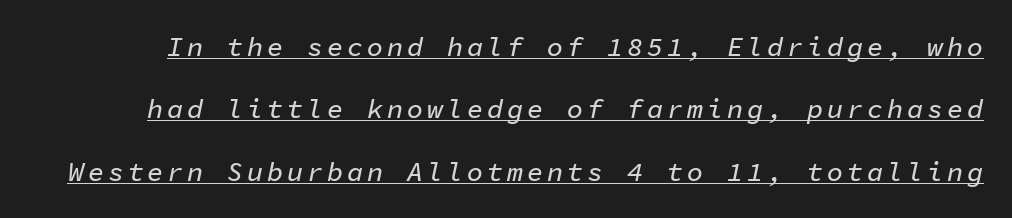
The image shows 27 px text type, italic (leaning right); set loose line spacing (2.31x), underlined.
